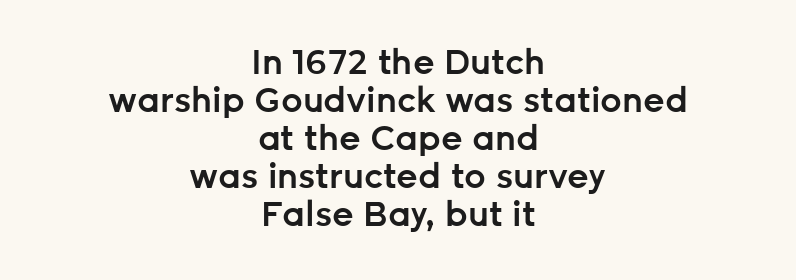
If you drew a line through each stem, it would be perfectly vertical. Typographic density is moderately raised because the face is semibold. Honestly, the letter spacing is just normal — you wouldn't notice it. The type family on display is of the sans-serif kind.
